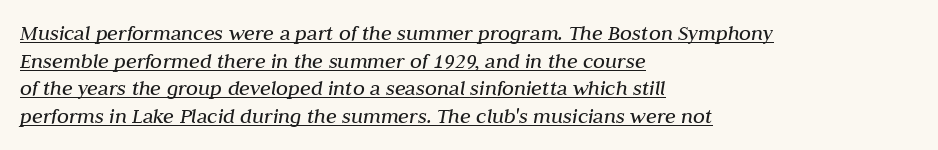
The image shows 22 px text type, italic (leaning right); set left-aligned, normal line spacing (1.26x), normal letter spacing, underlined.
